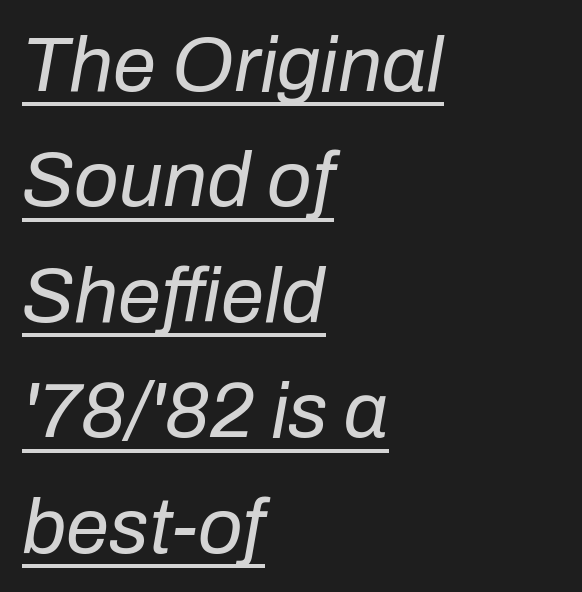
This sample carries an underscore along the baseline area. The passage shown is not bold in any degree. Varying glyph widths throughout — classic text-font behaviour. Rows of type keep a routine distance in the vertical direction. Observe the ordinary spacing: letters are neighbours, not strangers. A classic flush-left, rag-right setting is used for this passage.
